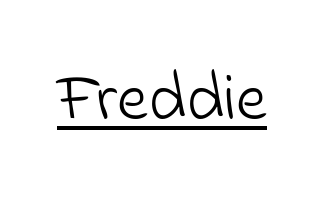
{"serif": "no", "bold": "no", "weight": "light", "width": "normal", "stroke_contrast": "low", "x_height": "small", "monospaced": "no", "underline": "yes", "letter_spacing": "normal", "letter_spacing_em": 0.0, "glyph_px": 68}
